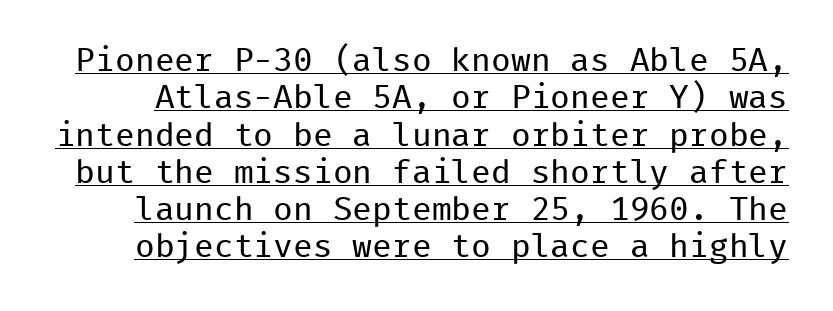
The image shows 33 px regular-weight sans-serif type, upright, monospaced; set tight line spacing (1.13x), normal letter spacing, underlined; low stroke contrast and a medium x-height.
